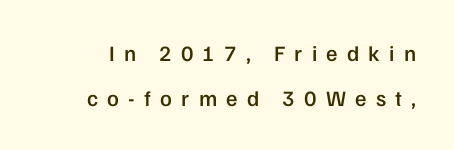
{"italic": "no", "bold": "semi", "underline": "no", "line_spacing": "loose", "line_spacing_ratio": 2.05, "letter_spacing": "wide", "letter_spacing_em": 0.42, "glyph_px": 22}
